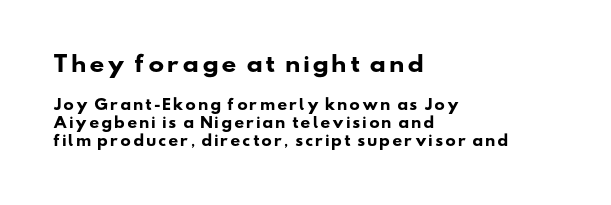
The image shows 21 px bold type; set left-aligned, normal line spacing (1.3x), not underlined; the first (top) block is 1.5x larger.
